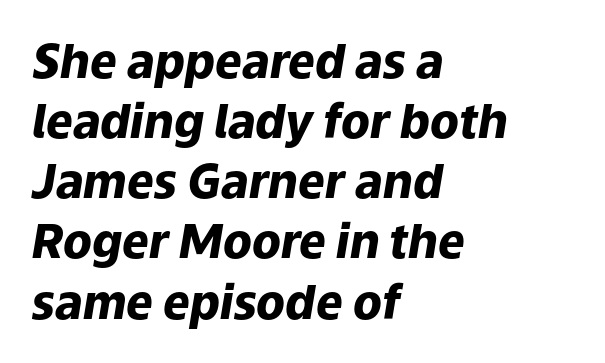
{"italic": "yes", "lean": "right", "slant_degrees": 9, "bold": "yes", "weight": "heavy", "width": "normal", "stroke_contrast": "low", "x_height": "medium", "monospaced": "no", "underline": "no", "align": "left", "line_spacing": "normal", "line_spacing_ratio": 1.28, "letter_spacing": "normal", "letter_spacing_em": 0.0, "glyph_px": 47}
